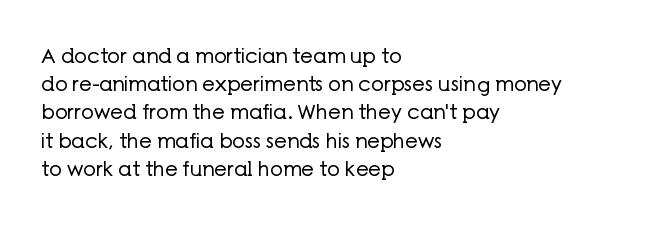
{"italic": "no", "bold": "no", "underline": "no", "align": "left", "line_spacing": "normal", "line_spacing_ratio": 1.41, "letter_spacing": "normal", "letter_spacing_em": 0.0, "glyph_px": 20}
